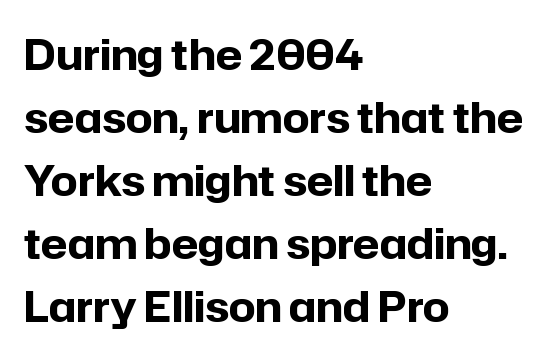
The font family rendered here belongs to the sans-serif group. Honestly, the row spacing looks completely unremarkable. The specimen reads as upright at a glance. Heavy, bold letterforms. A typesetter would call this zero additional tracking.
